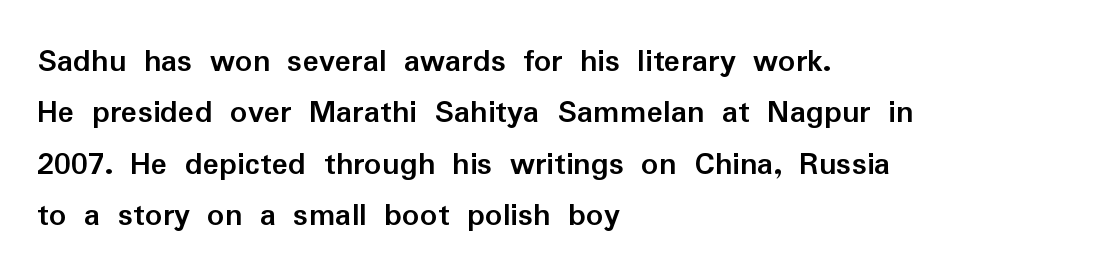
The image shows 34 px semibold sans-serif type, upright; set left-aligned, normal line spacing (1.51x), normal letter spacing, not underlined; low stroke contrast and a medium x-height.
